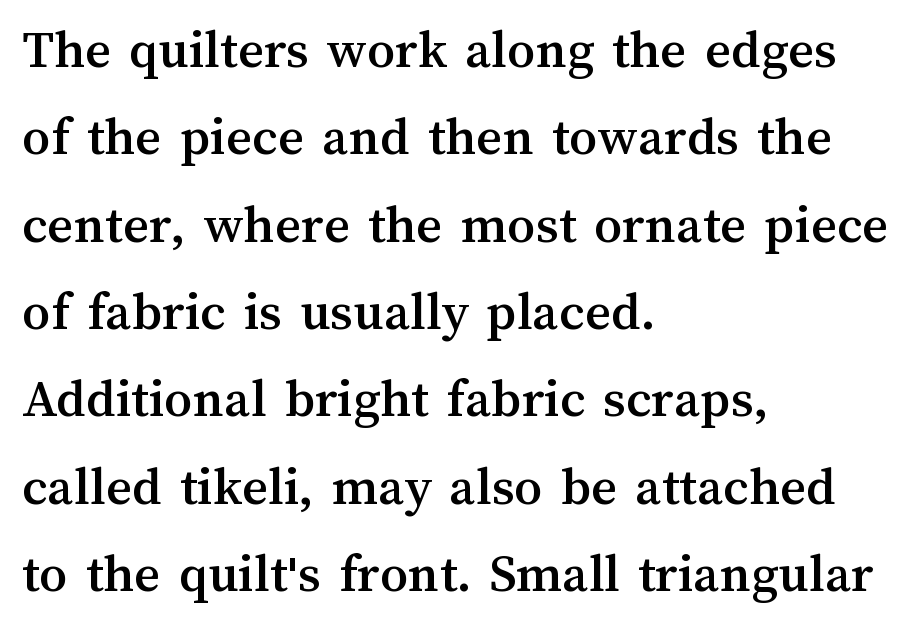
Q: Is the text italic (slanted)? A: No, it is upright.
Q: Is the text underlined? A: No.
Q: How is the paragraph aligned? A: Left-aligned.
Q: Is the spacing between letters normal or unusually wide? A: Normal.
Q: Is the spacing between lines tight, normal or loose? A: Normal.
Q: Width (condensed, normal, or wide)? A: Normal.
Q: Stroke contrast? A: Medium.
Q: x-height? A: Medium.
Q: Monospaced? A: No.
